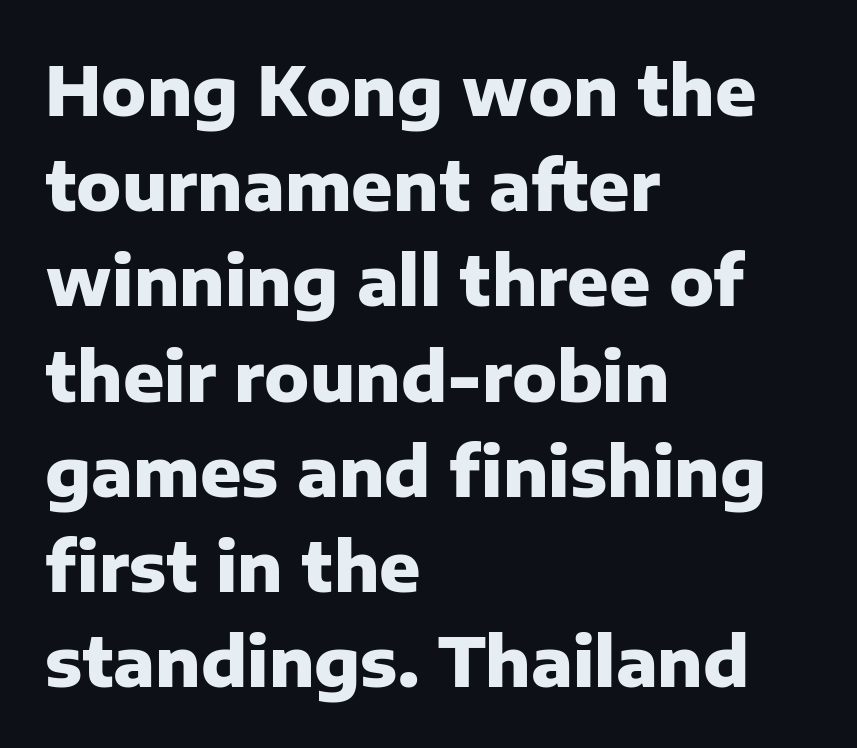
The image shows 68 px heavy sans-serif type, upright; set left-aligned, normal line spacing (1.4x), normal letter spacing, not underlined; low stroke contrast and a medium x-height.
